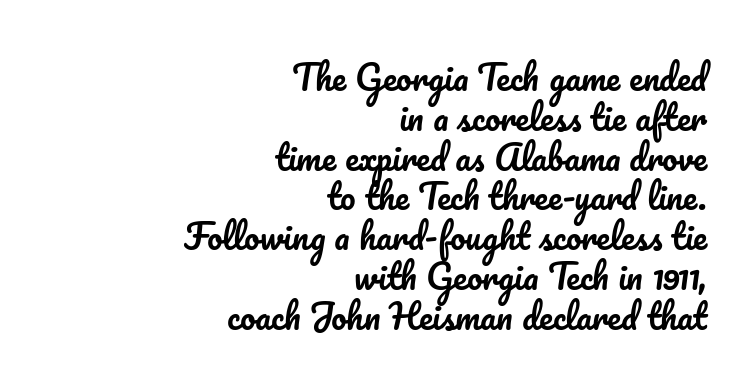
{"width": "normal", "stroke_contrast": "low", "x_height": "small", "monospaced": "no", "underline": "no", "align": "right", "line_spacing_ratio": 1.17, "letter_spacing": "normal", "letter_spacing_em": 0.0, "glyph_px": 34}
